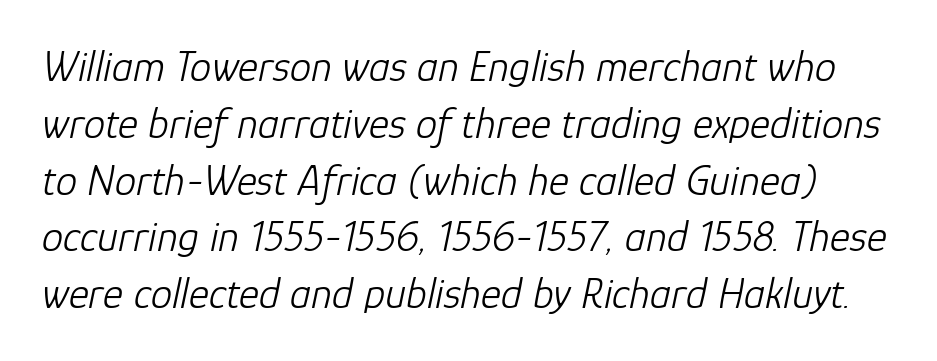
A typesetter would call this leading conventional body-copy spacing. Here the designer chose a conventional face with non-uniform glyph widths. The typeface has the unassuming heft of standard copy or less. When letters slant like this, we call the style italic. The specimen omits any rule beneath the text block's lines. This rendering leaves character spacing at its baseline value.
